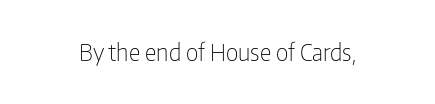
{"italic": "no", "bold": "no", "underline": "no", "letter_spacing": "normal", "letter_spacing_em": 0.0, "glyph_px": 23}
